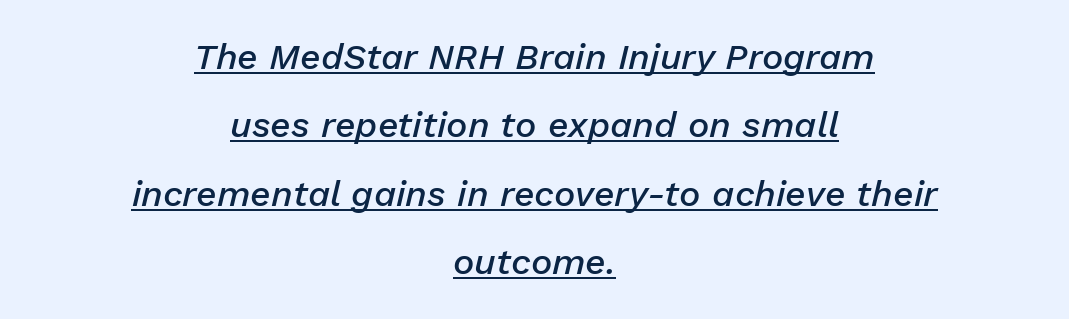
The face used here has a pronounced slope to its letters. Has an underline been added? It has. Each letter keeps its own natural width here, so spacing adapts to shape. Honestly, the rows look like they've been pulled way apart.
